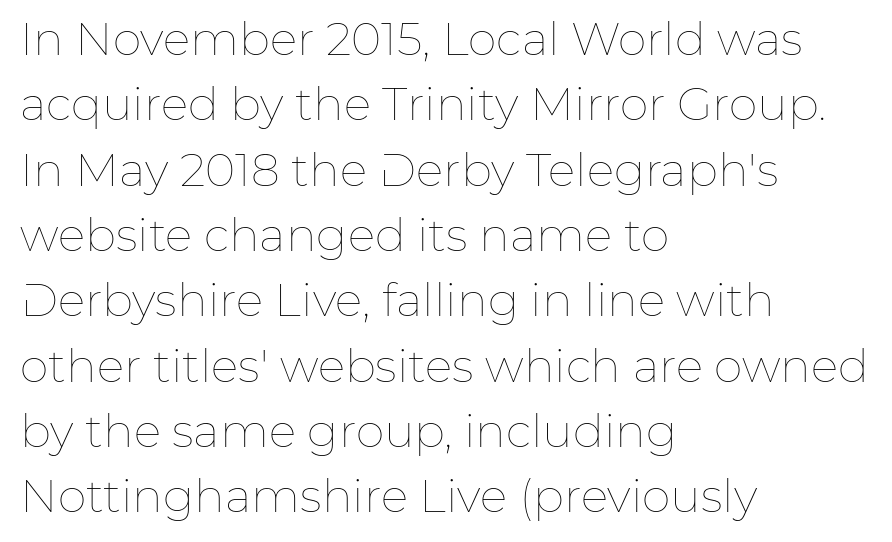
{"italic": "no", "bold": "no", "weight": "thin", "width": "normal", "stroke_contrast": "low", "x_height": "medium", "monospaced": "no", "underline": "no", "align": "left", "line_spacing": "normal", "line_spacing_ratio": 1.42, "letter_spacing": "normal", "letter_spacing_em": 0.0, "glyph_px": 46}
